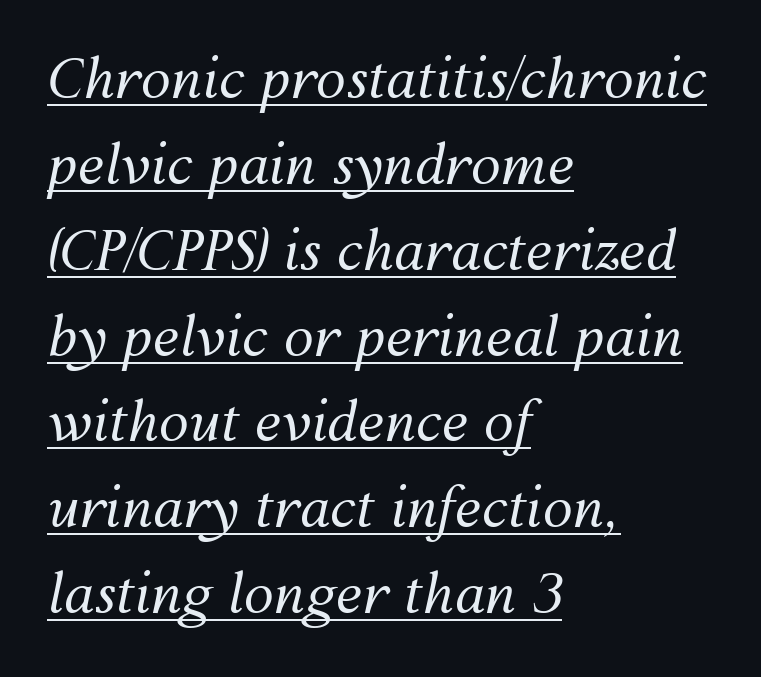
{"italic": "yes", "lean": "right", "slant_degrees": 12, "bold": "no", "weight": "regular", "width": "normal", "stroke_contrast": "medium", "x_height": "medium", "monospaced": "no", "underline": "yes", "align": "left", "line_spacing": "normal", "line_spacing_ratio": 1.59, "letter_spacing": "normal", "letter_spacing_em": 0.0, "glyph_px": 54}
